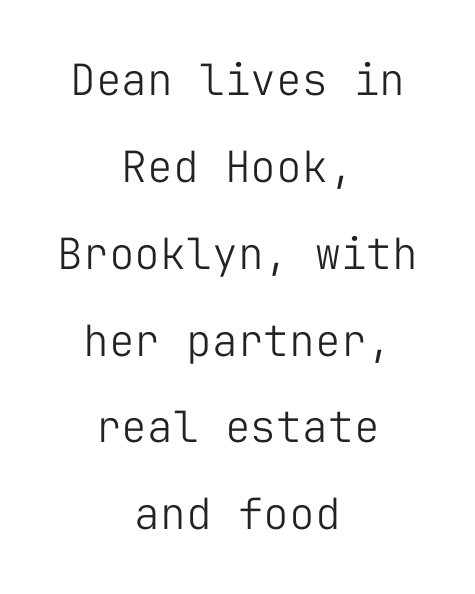
If you measured baseline to baseline, you'd find a long distance. The face looks like a standard text weight, possibly lighter. Look at the bottom of the vertical strokes: they stop flat, with no serifs. A clean baseline with only descenders dipping below it.
